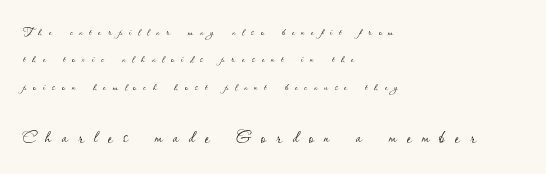
Q: Is the text bold? A: No.
Q: Is the text italic (slanted)? A: Yes.
Q: Is the text underlined? A: No.
Q: How is the paragraph aligned? A: Left-aligned.
Q: Is the spacing between letters normal or unusually wide? A: Unusually wide.
Q: Which block of text is set in a larger size, the first (top) or the second (bottom)? A: The second (bottom) one.
